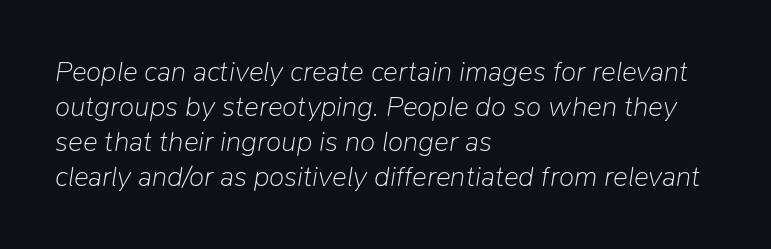
Q: Is the text bold? A: No.
Q: Is the text italic (slanted)? A: Yes, it leans right by about 9 degrees.
Q: Is the text underlined? A: No.
Q: How is the paragraph aligned? A: Left-aligned.
Q: Is the spacing between letters normal or unusually wide? A: Normal.
Q: Is the spacing between lines tight, normal or loose? A: Normal.
Q: Width (condensed, normal, or wide)? A: Normal.
Q: Stroke contrast? A: Low.
Q: x-height? A: Medium.
Q: Monospaced? A: No.
